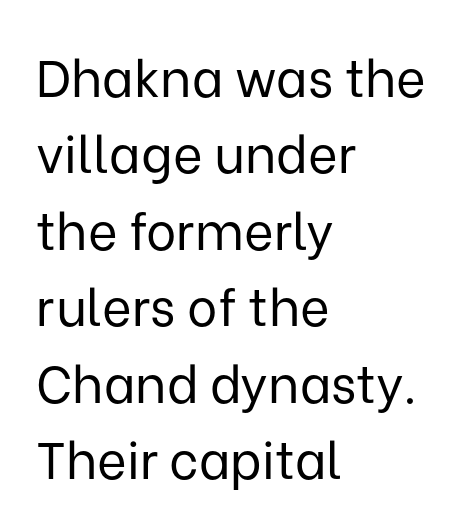
The image shows 51 px regular-weight sans-serif type, upright; set left-aligned, normal line spacing (1.5x), normal letter spacing, not underlined; low stroke contrast and a medium x-height.
